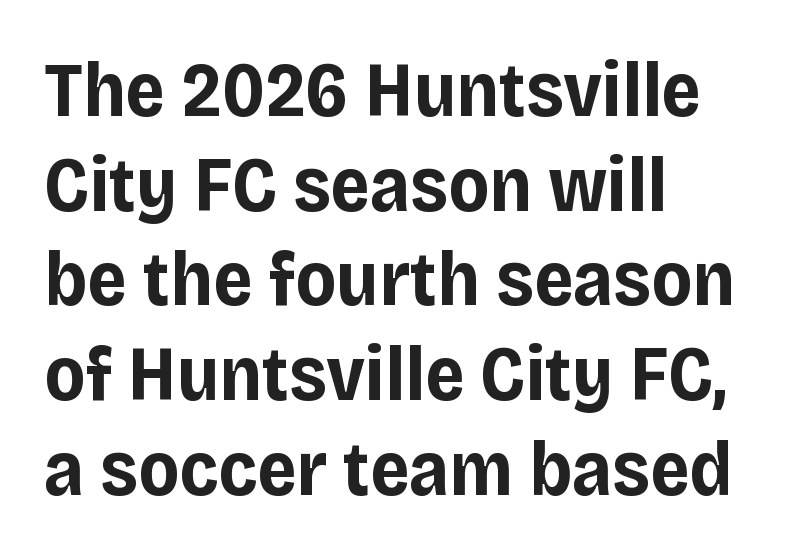
Summary of weight: heavy, a full bold. The tracking reads as untouched default to a designer's eye. Where is the straight margin? On the left. In terms of posture, this sample is upright. The face used here is proportionally spaced, like ordinary book or web type.
